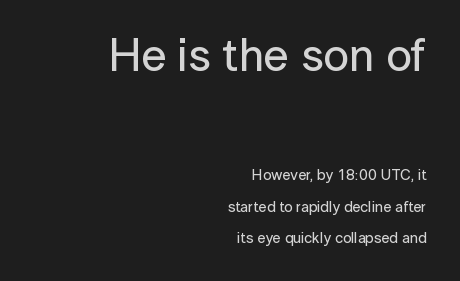
The image shows 46 px sans-serif type, upright; set right-aligned, loose line spacing (2.11x), normal letter spacing, not underlined; the first (top) block is 3.07x larger; low stroke contrast and a medium x-height.
